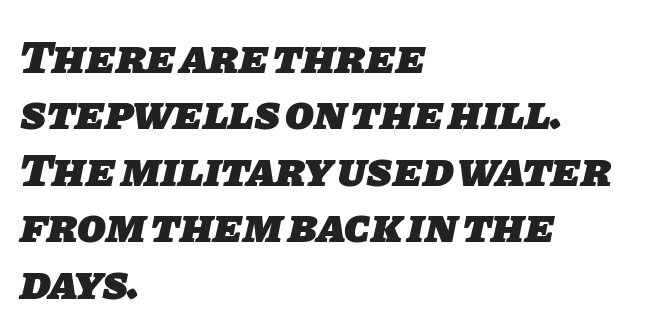
Q: Is the text bold? A: Yes.
Q: Is the typeface a serif or a sans-serif typeface? A: Serif.
Q: Is the text underlined? A: No.
Q: How is the paragraph aligned? A: Left-aligned.
Q: Is the spacing between letters normal or unusually wide? A: Normal.
Q: Width (condensed, normal, or wide)? A: Normal.
Q: Stroke contrast? A: Low.
Q: x-height? A: Large.
Q: Monospaced? A: No.
